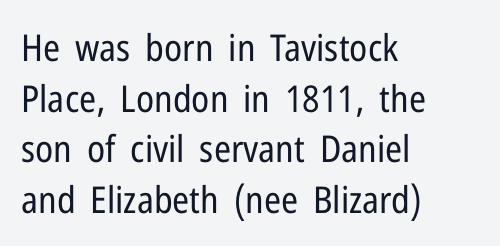
Q: Is the text bold? A: No.
Q: Is the text italic (slanted)? A: No, it is upright.
Q: Is the typeface a serif or a sans-serif typeface? A: Sans-serif.
Q: Is the text underlined? A: No.
Q: How is the paragraph aligned? A: Left-aligned.
Q: Is the spacing between letters normal or unusually wide? A: Normal.
Q: Is the spacing between lines tight, normal or loose? A: Normal.
Q: Width (condensed, normal, or wide)? A: Condensed.
Q: Stroke contrast? A: Low.
Q: x-height? A: Medium.
Q: Monospaced? A: No.
